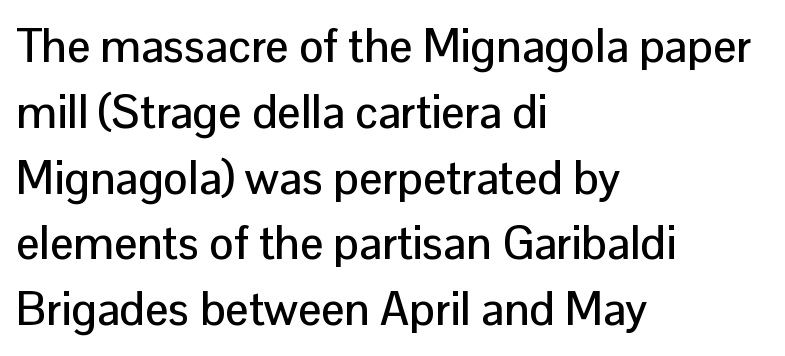
Q: Is the text italic (slanted)? A: No, it is upright.
Q: Is the typeface a serif or a sans-serif typeface? A: Sans-serif.
Q: Is the text underlined? A: No.
Q: How is the paragraph aligned? A: Left-aligned.
Q: Is the spacing between letters normal or unusually wide? A: Normal.
Q: Is the spacing between lines tight, normal or loose? A: Normal.
Q: Width (condensed, normal, or wide)? A: Normal.
Q: Stroke contrast? A: Low.
Q: x-height? A: Medium.
Q: Monospaced? A: No.
